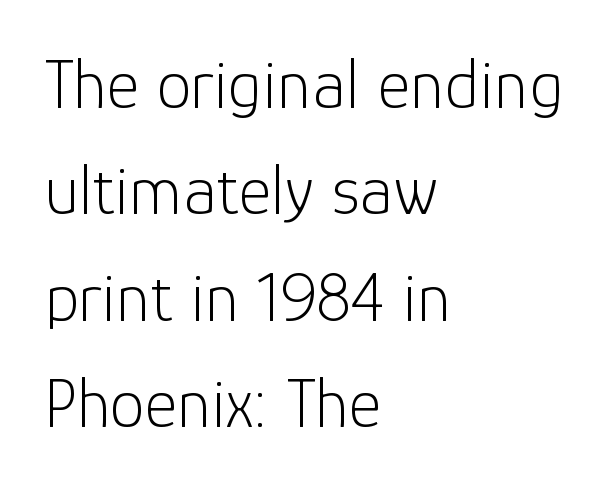
Characters follow at the spacing the type designer built in. A roman cut, with each character standing at attention. The text was rendered using a sans face with plain stroke endings. Proportional: the letters do not fall into vertical columns.
